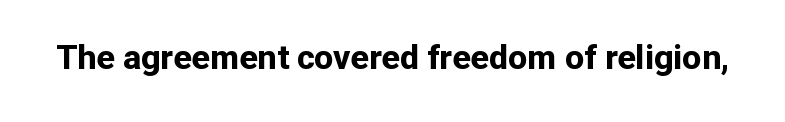
The letters advance in unequal steps, a hallmark of proportional type. The font's upright variant was chosen for this text. Every letter is thick-stroked: bold, no question. Decoration check: the copy has no underline.
